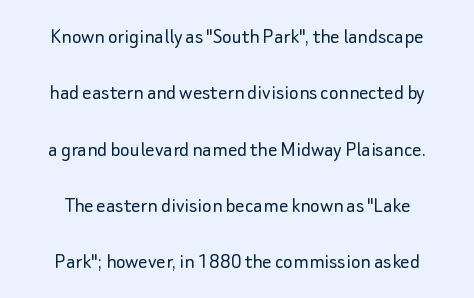
Q: Is the text bold? A: No.
Q: Is the text italic (slanted)? A: No, it is upright.
Q: Is the text underlined? A: No.
Q: How is the paragraph aligned? A: Centered.
Q: Is the spacing between letters normal or unusually wide? A: Normal.
Q: Is the spacing between lines tight, normal or loose? A: Loose.
